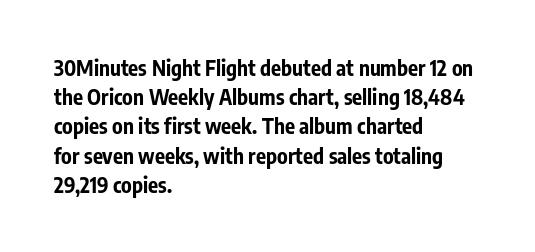
{"italic": "no", "bold": "yes", "underline": "no", "align": "left", "line_spacing": "normal", "line_spacing_ratio": 1.39, "letter_spacing": "normal", "letter_spacing_em": 0.0, "glyph_px": 21}
